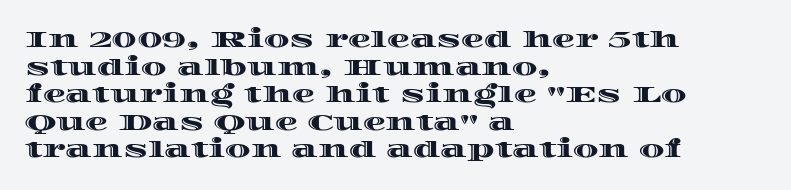
The image shows 23 px text type, upright; set left-aligned, line spacing 1.2x, normal letter spacing, not underlined.
